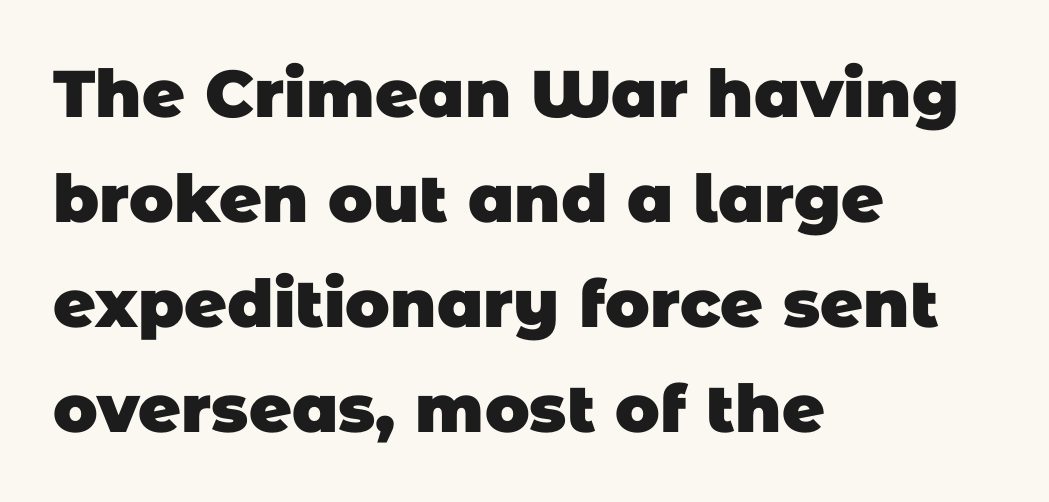
{"serif": "no", "bold": "yes", "weight": "heavy", "width": "normal", "stroke_contrast": "low", "x_height": "large", "monospaced": "no", "underline": "no", "align": "left", "line_spacing": "normal", "line_spacing_ratio": 1.59, "letter_spacing": "normal", "letter_spacing_em": 0.0, "glyph_px": 66}
